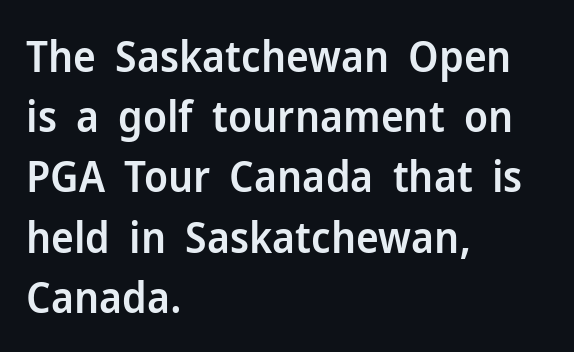
The image shows 43 px semibold sans-serif type, upright; set left-aligned, normal line spacing (1.4x), normal letter spacing, not underlined; low stroke contrast and a medium x-height.
